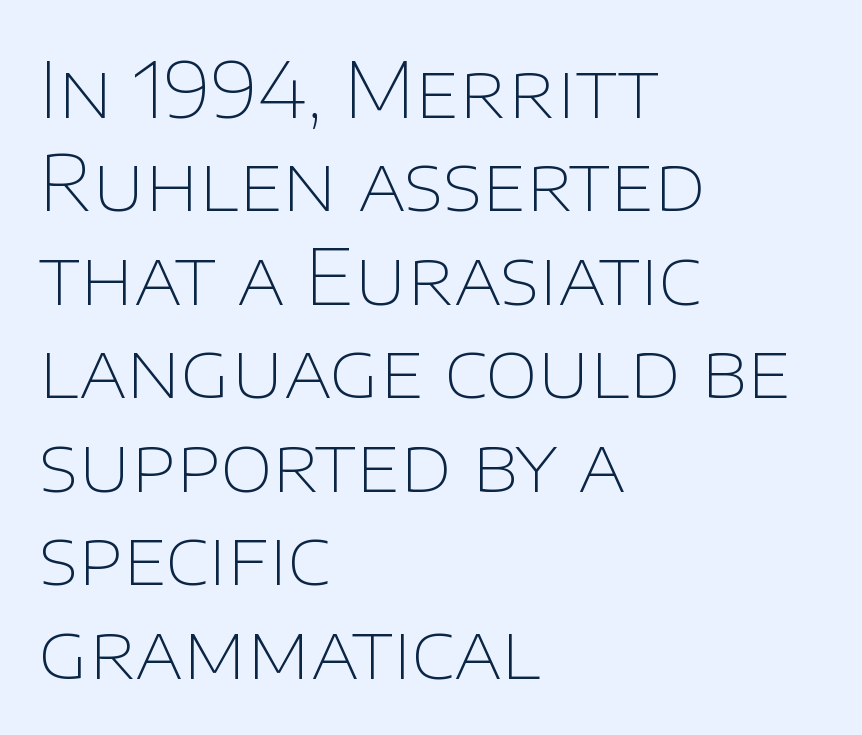
You could call the tracking neutral — neither tight nor loose. Varying glyph widths throughout — classic text-font behaviour. The characters are drawn with everyday or finer stroke widths. Quick note: not italic, upright. The words here are not underlined. The lines in this sample share a left origin and differ only in where they stop.
